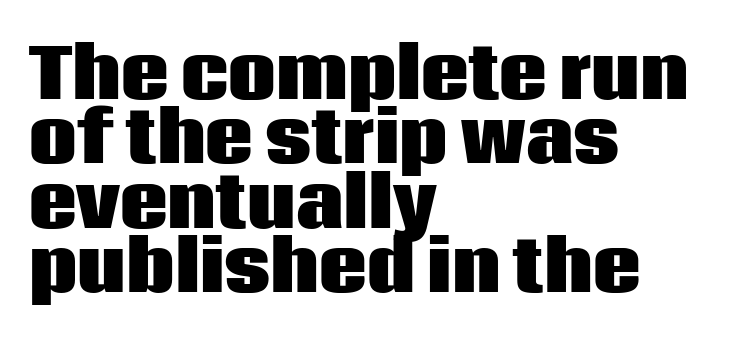
Q: Is the text bold? A: Yes.
Q: Is the text italic (slanted)? A: No, it is upright.
Q: Is the typeface a serif or a sans-serif typeface? A: Sans-serif.
Q: Is the text underlined? A: No.
Q: How is the paragraph aligned? A: Left-aligned.
Q: Is the spacing between letters normal or unusually wide? A: Normal.
Q: Is the spacing between lines tight, normal or loose? A: Tight.
Q: Width (condensed, normal, or wide)? A: Normal.
Q: Stroke contrast? A: Low.
Q: x-height? A: Large.
Q: Monospaced? A: No.
